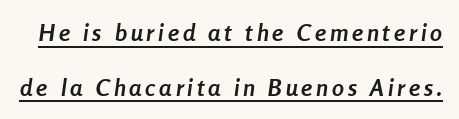
Q: Is the text bold? A: Yes.
Q: Is the text italic (slanted)? A: Yes, it leans right by about 8 degrees.
Q: Is the text underlined? A: Yes.
Q: Is the spacing between lines tight, normal or loose? A: Loose.
